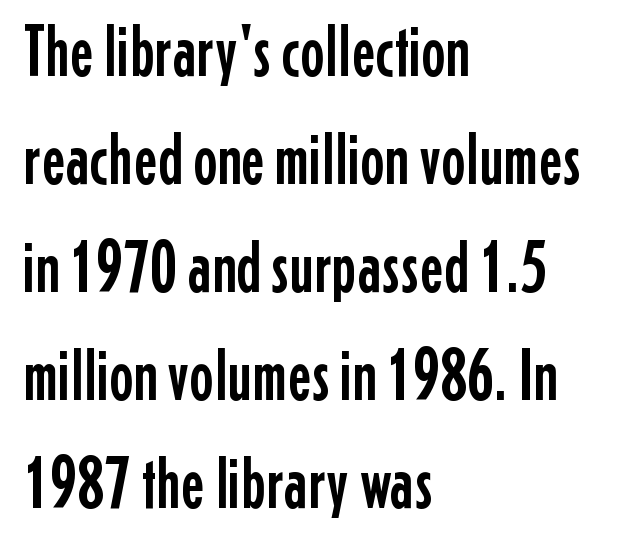
Does the type have serifs? No, each stem ends abruptly. Typeset ragged right — the left edge is the straight one. This is the regular roman posture of the typeface. The specimen omits any rule beneath the text block's lines. Is the letter spacing exaggerated? No — it looks like the ordinary default. Do the characters align in a grid? No, the font is proportional.
